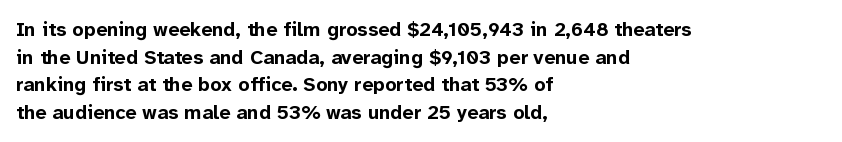
Q: Is the text bold? A: Yes.
Q: Is the text italic (slanted)? A: No, it is upright.
Q: Is the text underlined? A: No.
Q: How is the paragraph aligned? A: Left-aligned.
Q: Is the spacing between letters normal or unusually wide? A: Normal.
Q: Is the spacing between lines tight, normal or loose? A: Normal.
